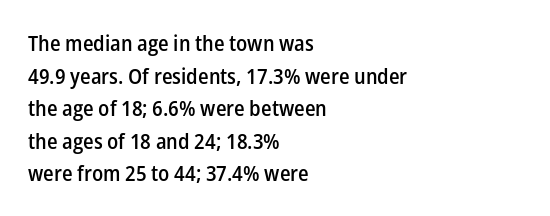
Q: Is the text bold? A: Semi-bold.
Q: Is the text italic (slanted)? A: No, it is upright.
Q: Is the text underlined? A: No.
Q: How is the paragraph aligned? A: Left-aligned.
Q: Is the spacing between letters normal or unusually wide? A: Normal.
Q: Is the spacing between lines tight, normal or loose? A: Normal.
